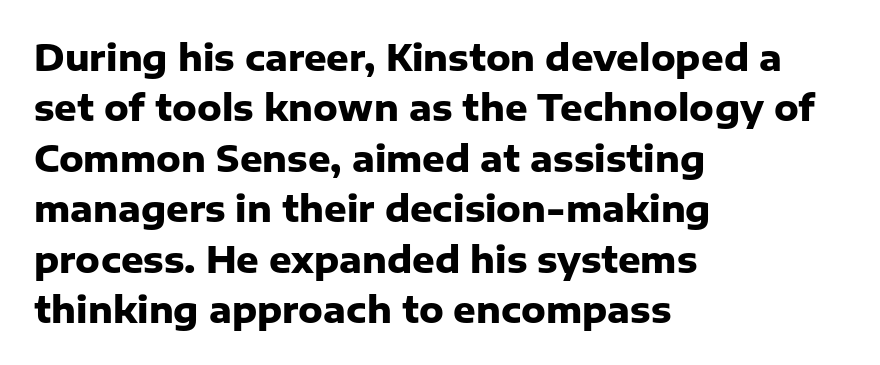
Anything drawn beneath the words? Only blank space. Nope, no serifs anywhere on these letters. This block has exactly the height ordinary leading produces. Each word holds together tightly as a unit, with standard inter-letter gaps. Unlike italic type, these characters show no tilt at all.
